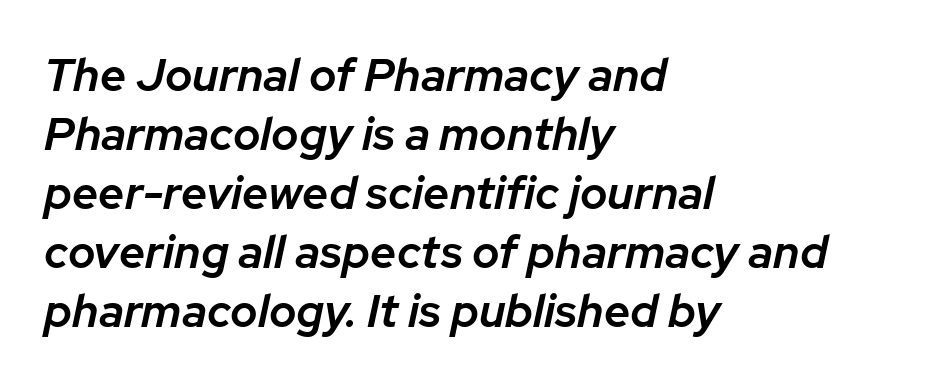
Q: Is the text bold? A: Semi-bold.
Q: Is the text italic (slanted)? A: Yes, it leans right by about 12 degrees.
Q: Is the text underlined? A: No.
Q: How is the paragraph aligned? A: Left-aligned.
Q: Is the spacing between letters normal or unusually wide? A: Normal.
Q: Is the spacing between lines tight, normal or loose? A: Normal.
Q: Width (condensed, normal, or wide)? A: Normal.
Q: Stroke contrast? A: Low.
Q: x-height? A: Medium.
Q: Monospaced? A: No.
